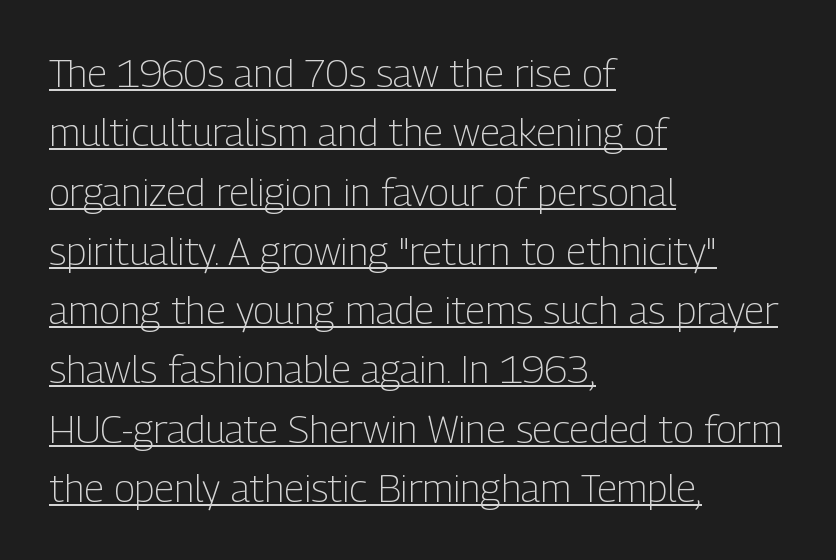
Q: Is the text bold? A: No.
Q: Is the text italic (slanted)? A: No, it is upright.
Q: Is the typeface a serif or a sans-serif typeface? A: Sans-serif.
Q: Is the text underlined? A: Yes.
Q: How is the paragraph aligned? A: Left-aligned.
Q: Is the spacing between letters normal or unusually wide? A: Normal.
Q: Is the spacing between lines tight, normal or loose? A: Normal.
Q: Width (condensed, normal, or wide)? A: Condensed.
Q: Stroke contrast? A: Low.
Q: x-height? A: Medium.
Q: Monospaced? A: No.
